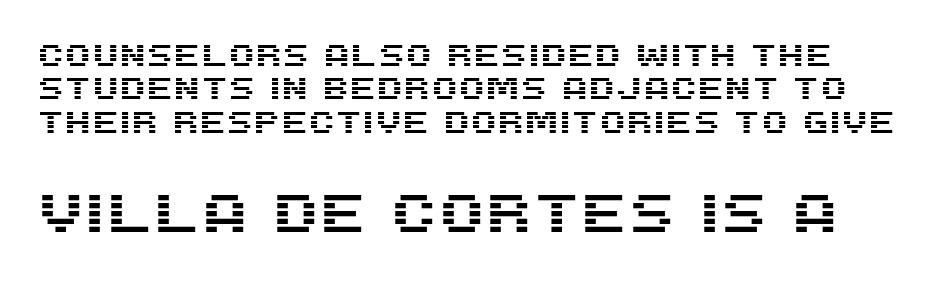
Q: Is the text italic (slanted)? A: No, it is upright.
Q: Is the typeface a serif or a sans-serif typeface? A: Sans-serif.
Q: Is the text underlined? A: No.
Q: Is the spacing between letters normal or unusually wide? A: Normal.
Q: Is the spacing between lines tight, normal or loose? A: Tight.
Q: Which block of text is set in a larger size, the first (top) or the second (bottom)? A: The second (bottom) one.
Q: Width (condensed, normal, or wide)? A: Normal.
Q: Stroke contrast? A: Medium.
Q: x-height? A: Large.
Q: Monospaced? A: No.
